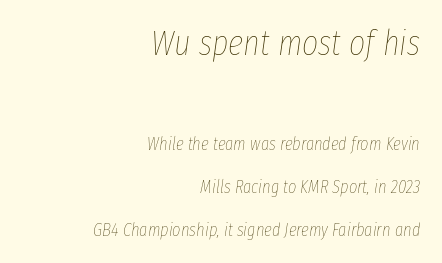
Proportional: the letters do not fall into vertical columns. Slant detected: the letters are inclined. This layout puts the oversized block above and the modest block below. Which margin do the lines hug? The right one — the left edge is uneven. The typeface has the unassuming heft of standard copy or less. You could call the tracking neutral — neither tight nor loose.
